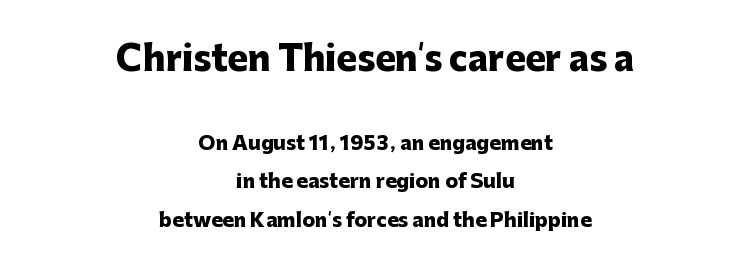
The foot of each line stays bare and open. Large over small — that's the arrangement of the two blocks here. This is the regular roman posture of the typeface. A typesetter would call this zero additional tracking.
